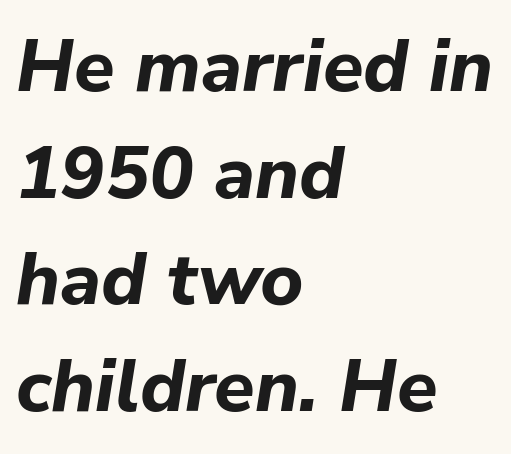
The image shows 74 px bold type, italic (leaning right); set left-aligned, normal line spacing (1.44x), normal letter spacing, not underlined; low stroke contrast and a medium x-height.
